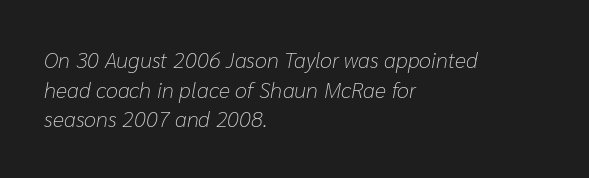
The image shows 22 px text type, italic (leaning right); set left-aligned, normal line spacing (1.35x), normal letter spacing, not underlined.
